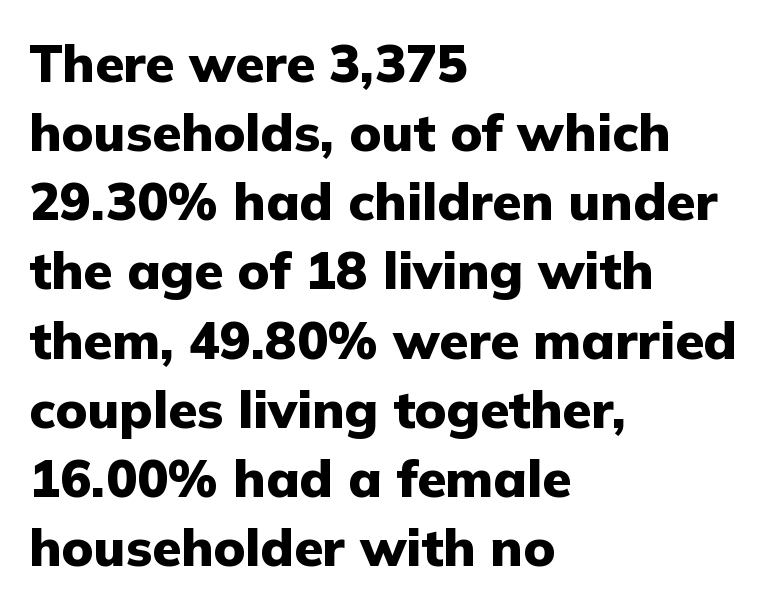
{"serif": "no", "italic": "no", "bold": "yes", "weight": "heavy", "width": "normal", "stroke_contrast": "low", "x_height": "medium", "monospaced": "no", "underline": "no", "align": "left", "line_spacing": "normal", "line_spacing_ratio": 1.33, "letter_spacing": "normal", "letter_spacing_em": 0.0, "glyph_px": 52}
